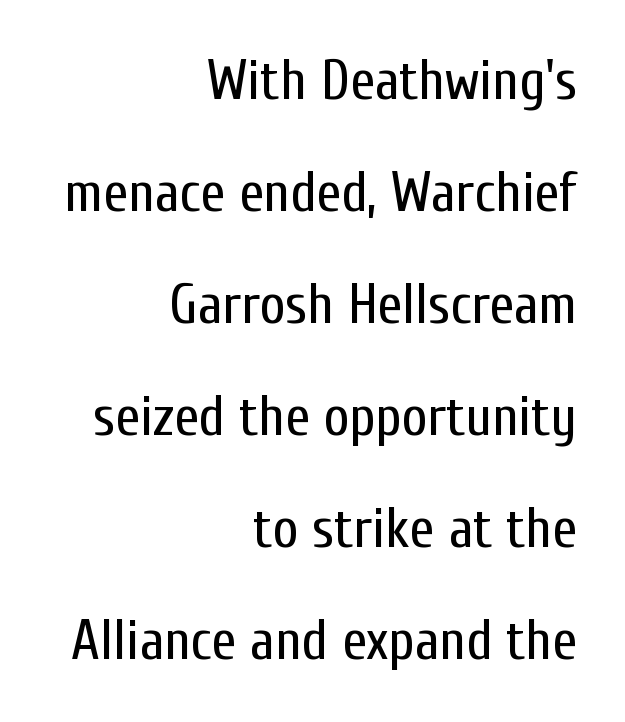
{"serif": "no", "italic": "no", "bold": "no", "weight": "regular", "width": "condensed", "stroke_contrast": "low", "x_height": "medium", "monospaced": "no", "underline": "no", "align": "right", "line_spacing": "loose", "line_spacing_ratio": 2.0, "letter_spacing": "normal", "letter_spacing_em": 0.0, "glyph_px": 56}
